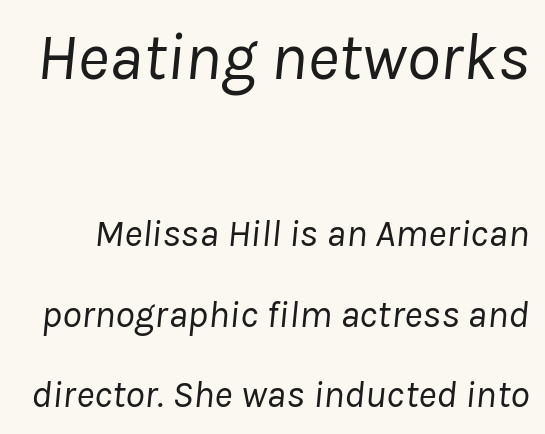
The image shows 68 px regular-weight type, italic (leaning right); set loose line spacing (2.06x), normal letter spacing, not underlined; the first (top) block is 1.74x larger; low stroke contrast and a medium x-height.
